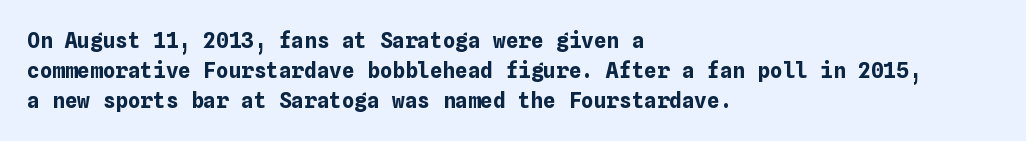
The image shows 21 px bold type, upright; set left-aligned, normal line spacing (1.44x), normal letter spacing, not underlined.
